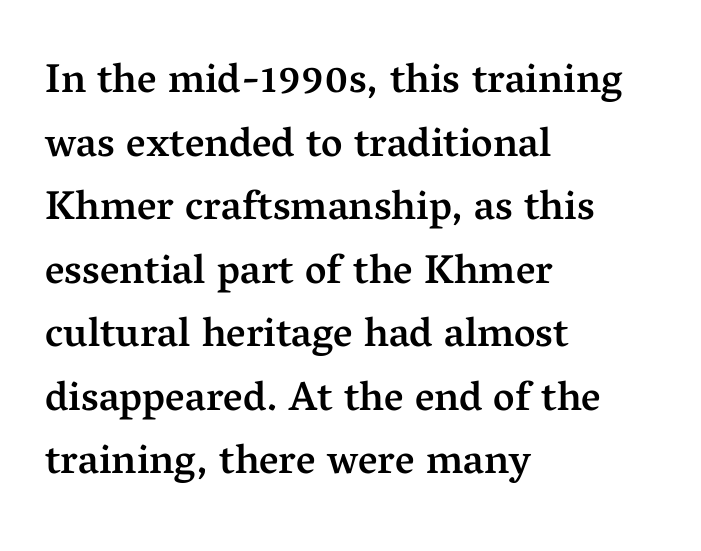
The image shows 41 px semibold serif type, upright; set left-aligned, normal line spacing (1.55x), normal letter spacing, not underlined; medium stroke contrast and a medium x-height.
